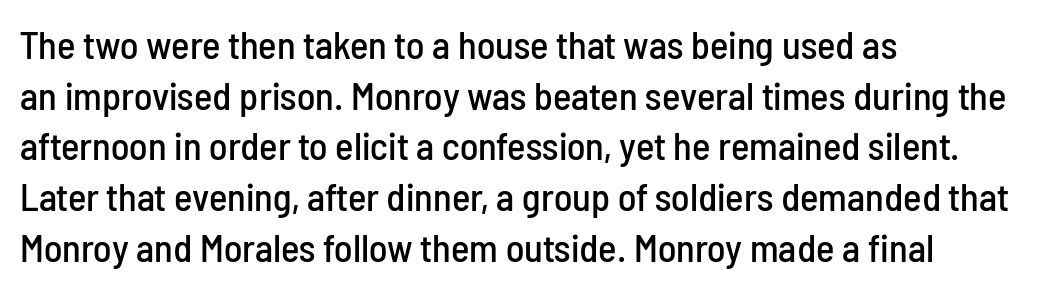
The image shows 39 px condensed sans-serif type, upright; set left-aligned, normal line spacing (1.3x), normal letter spacing, not underlined; low stroke contrast and a medium x-height.
